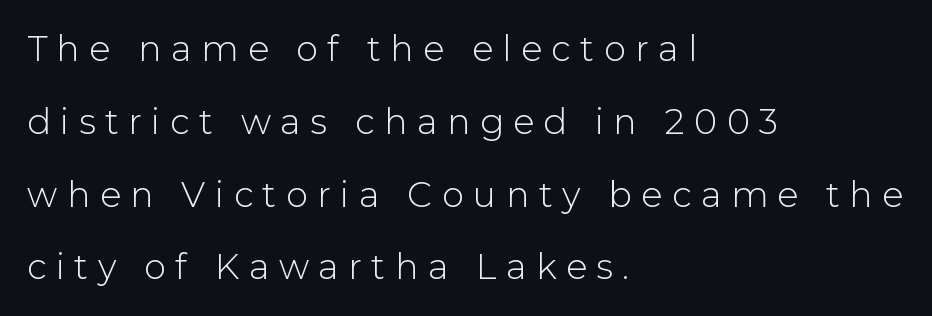
{"serif": "no", "italic": "no", "bold": "no", "weight": "light", "width": "normal", "stroke_contrast": "low", "x_height": "medium", "monospaced": "no", "underline": "no", "align": "left", "line_spacing": "loose", "line_spacing_ratio": 2.08, "letter_spacing": "wide", "letter_spacing_em": 0.27, "glyph_px": 35}
